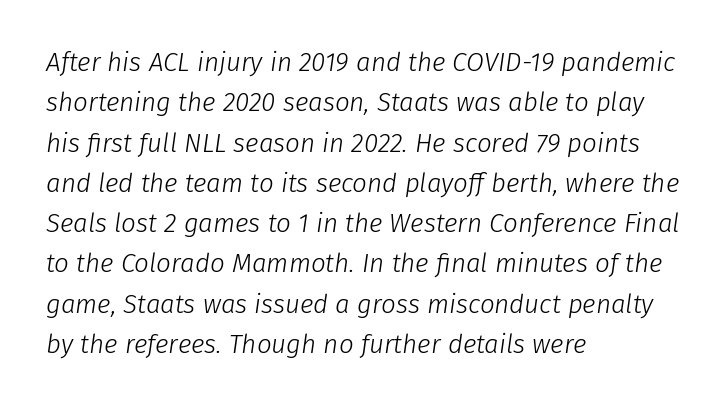
The face used here is rendered with its standard letterfit. The lines are quadded left. Descenders are the only things crossing below the line. Vertical spacing — default. Would a proofreader flag this as italicized? Yes. Each stroke keeps to a modest, everyday thickness or less.
